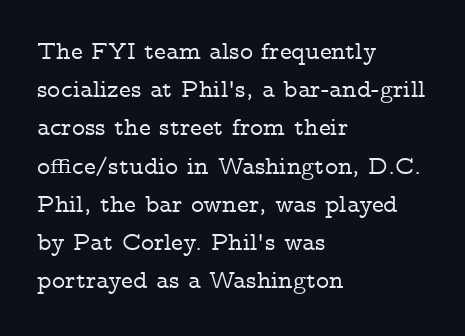
Descenders hang freely into open space. Teacher's note: observe the even left margin — that is flush-left alignment. The vertical gap from one line to the next is medium. If you drew a line through each stem, it would be perfectly vertical. The letters sit at their default tracking, neither squeezed nor spread.
